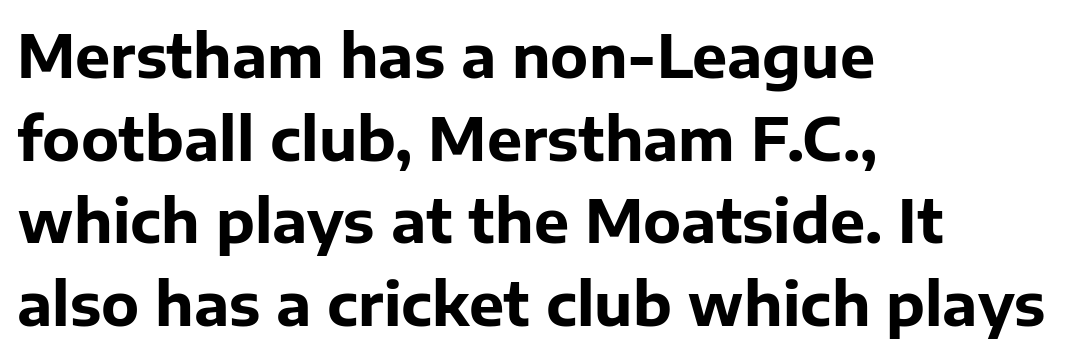
The image shows 59 px bold sans-serif type, upright; set left-aligned, normal line spacing (1.4x), normal letter spacing, not underlined; low stroke contrast and a medium x-height.
